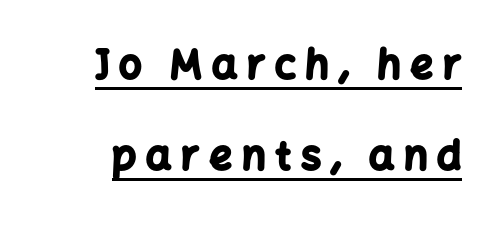
The image shows 40 px bold sans-serif type, upright; set loose line spacing (2.28x), unusually wide letter spacing (+0.24 em), underlined; low stroke contrast and a medium x-height.
